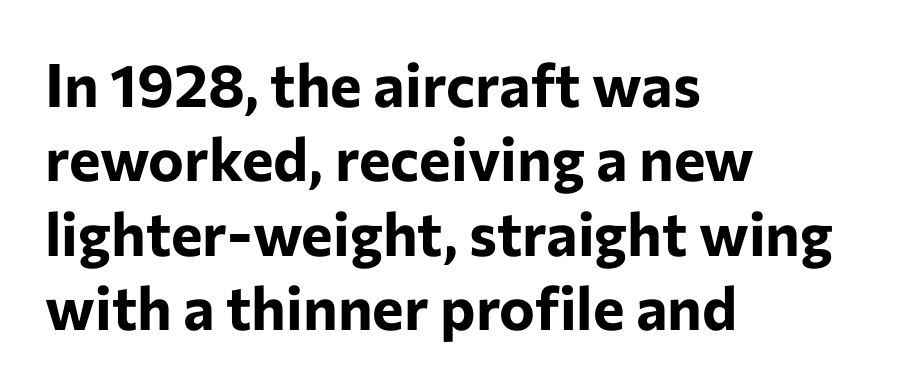
A bare baseline throughout the passage. The line texture is even and compact thanks to regular tracking. The type sits square on the baseline with zero lean. Do the characters align in a grid? No, the font is proportional. Serifs: no, the terminals of the letterforms are clean.
